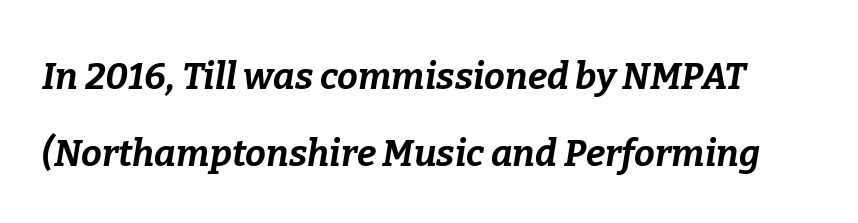
The image shows 37 px bold type, italic (leaning right); set loose line spacing (2.09x), normal letter spacing, not underlined; low stroke contrast and a medium x-height.
